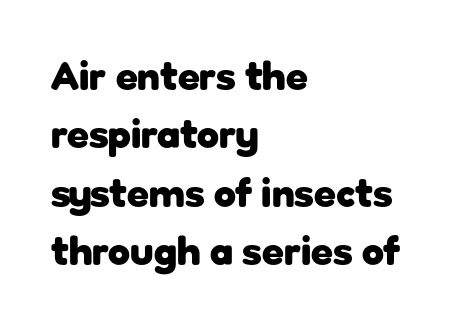
Q: Is the text bold? A: Yes.
Q: Is the text italic (slanted)? A: No, it is upright.
Q: Is the typeface a serif or a sans-serif typeface? A: Sans-serif.
Q: Is the text underlined? A: No.
Q: How is the paragraph aligned? A: Left-aligned.
Q: Is the spacing between letters normal or unusually wide? A: Normal.
Q: Is the spacing between lines tight, normal or loose? A: Normal.
Q: Width (condensed, normal, or wide)? A: Normal.
Q: Stroke contrast? A: Low.
Q: x-height? A: Medium.
Q: Monospaced? A: No.
